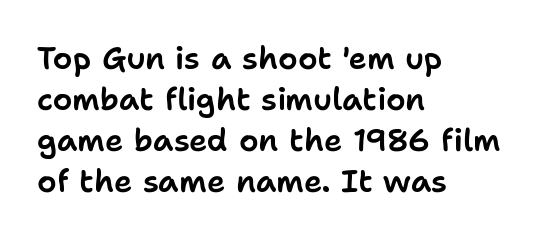
{"serif": "no", "italic": "no", "width": "normal", "stroke_contrast": "low", "x_height": "medium", "monospaced": "no", "underline": "no", "align": "left", "line_spacing": "normal", "line_spacing_ratio": 1.32, "letter_spacing": "normal", "letter_spacing_em": 0.0, "glyph_px": 31}
